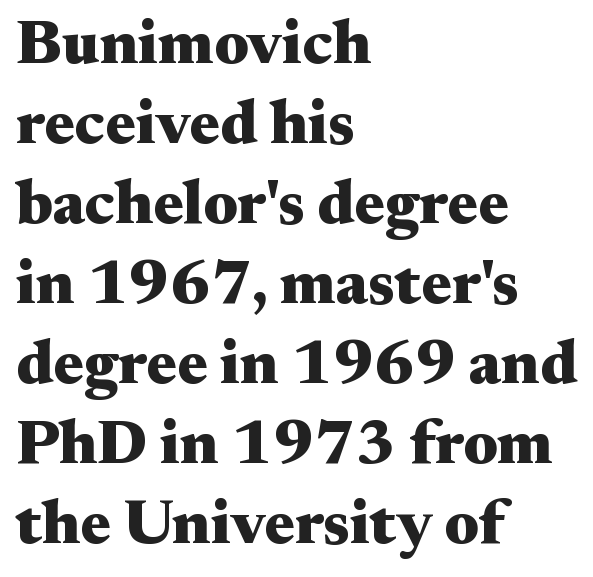
Q: Is the text bold? A: Yes.
Q: Is the text italic (slanted)? A: No, it is upright.
Q: Is the typeface a serif or a sans-serif typeface? A: Serif.
Q: Is the text underlined? A: No.
Q: How is the paragraph aligned? A: Left-aligned.
Q: Is the spacing between letters normal or unusually wide? A: Normal.
Q: Is the spacing between lines tight, normal or loose? A: Normal.
Q: Width (condensed, normal, or wide)? A: Wide.
Q: Stroke contrast? A: Medium.
Q: x-height? A: Small.
Q: Monospaced? A: No.
